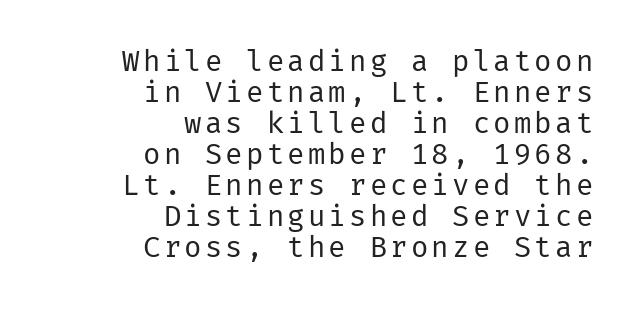
This sample trades vertical openness for compactness between lines. The weight tops out at a normal text grade. The glyphs in this specimen are sans serif. Rendered with straight, roman letterforms.
